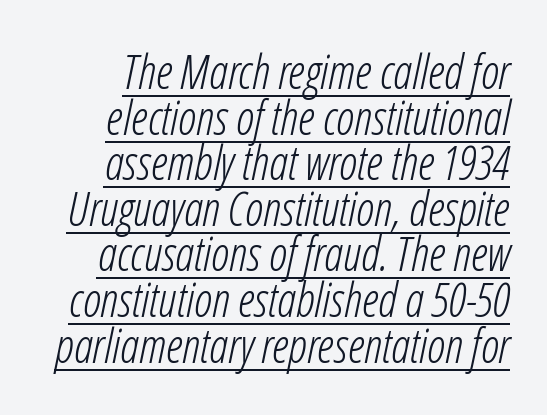
{"italic": "yes", "lean": "right", "slant_degrees": 12, "bold": "no", "weight": "light", "width": "condensed", "stroke_contrast": "low", "x_height": "medium", "monospaced": "no", "underline": "yes", "line_spacing": "tight", "line_spacing_ratio": 0.97, "letter_spacing": "normal", "letter_spacing_em": 0.0, "glyph_px": 47}
